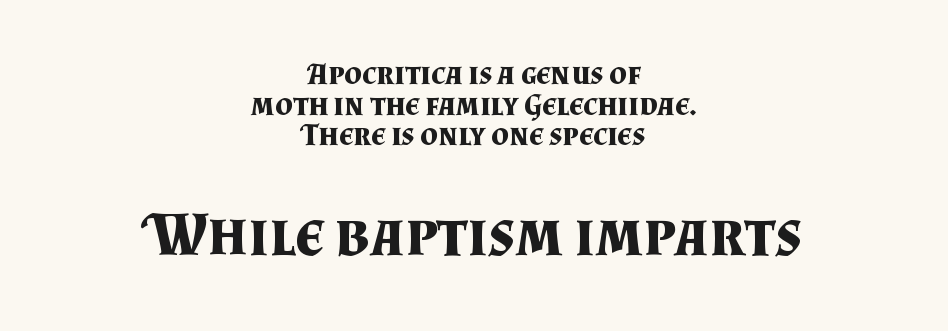
{"serif": "yes", "italic": "no", "bold": "yes", "weight": "bold", "width": "normal", "stroke_contrast": "medium", "x_height": "small", "monospaced": "no", "underline": "no", "align": "center", "line_spacing": "tight", "line_spacing_ratio": 0.99, "letter_spacing": "normal", "letter_spacing_em": 0.0, "larger_block": "second", "size_ratio": 2.0, "glyph_px": 62}
